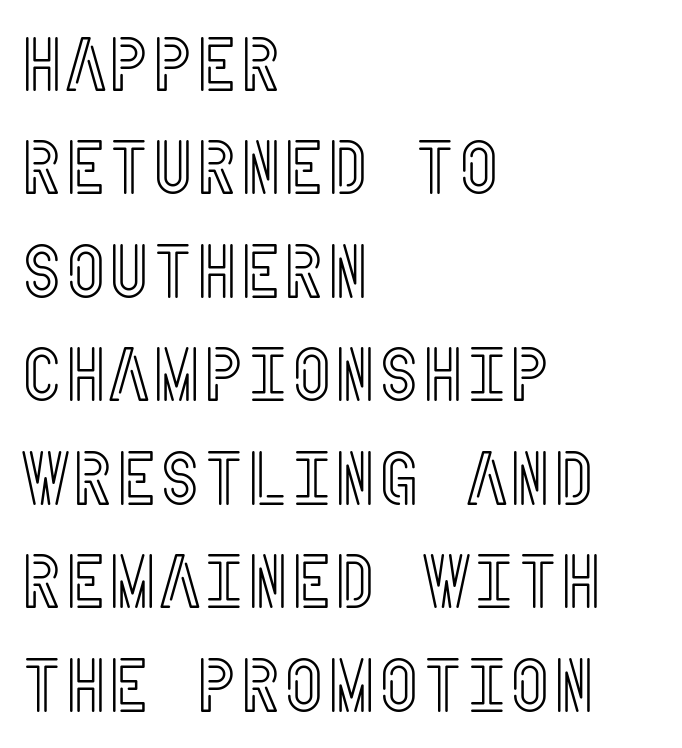
Q: Is the text italic (slanted)? A: No, it is upright.
Q: Is the text underlined? A: No.
Q: How is the paragraph aligned? A: Left-aligned.
Q: Is the spacing between letters normal or unusually wide? A: Normal.
Q: Is the spacing between lines tight, normal or loose? A: Normal.
Q: Width (condensed, normal, or wide)? A: Condensed.
Q: x-height? A: Large.
